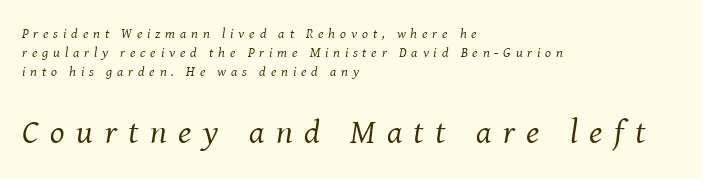
The characters display serif detailing at their extremities. Notice how the passage keeps a crisp vertical edge on the left only. No heavy texture on the line: the type isn't bold. A typesetter would call this proportional, since set widths differ per character. What stands out about the letter spacing? Its width — letters are far apart. Whoever set this made the second block the dominant, larger element.
